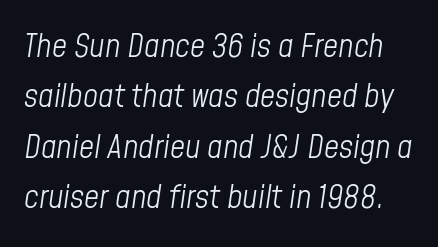
Q: Is the text bold? A: No.
Q: Is the text italic (slanted)? A: Yes, it leans right by about 8 degrees.
Q: Is the text underlined? A: No.
Q: Is the spacing between letters normal or unusually wide? A: Normal.
Q: Is the spacing between lines tight, normal or loose? A: Normal.
Q: Width (condensed, normal, or wide)? A: Condensed.
Q: Stroke contrast? A: Low.
Q: x-height? A: Medium.
Q: Monospaced? A: No.
